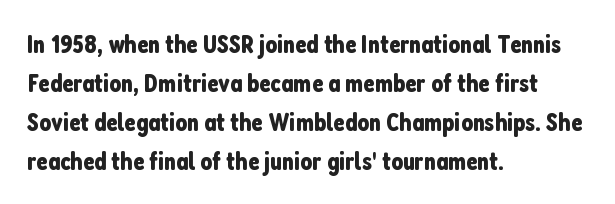
The compositor pushed each line to the left boundary. Every stem runs plumb, perpendicular to the baseline. This sample keeps an unexceptional amount of space between lines. Here the glyphs are tracked normally, forming tight word shapes. Descender tails drop into unmarked territory.
